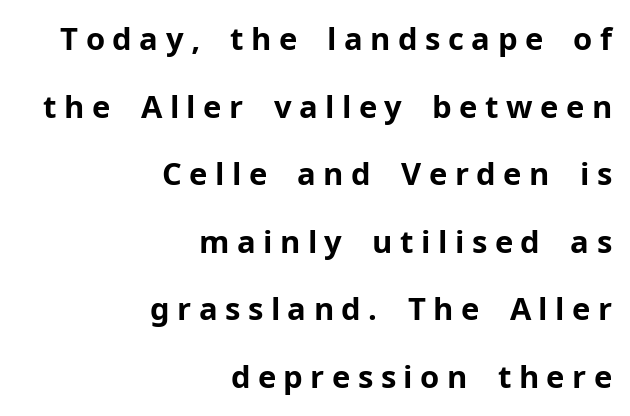
Q: Is the text bold? A: Yes.
Q: Is the text italic (slanted)? A: No, it is upright.
Q: Is the typeface a serif or a sans-serif typeface? A: Sans-serif.
Q: Is the text underlined? A: No.
Q: How is the paragraph aligned? A: Right-aligned.
Q: Is the spacing between letters normal or unusually wide? A: Unusually wide.
Q: Is the spacing between lines tight, normal or loose? A: Loose.
Q: Width (condensed, normal, or wide)? A: Normal.
Q: Stroke contrast? A: Low.
Q: x-height? A: Medium.
Q: Monospaced? A: No.
